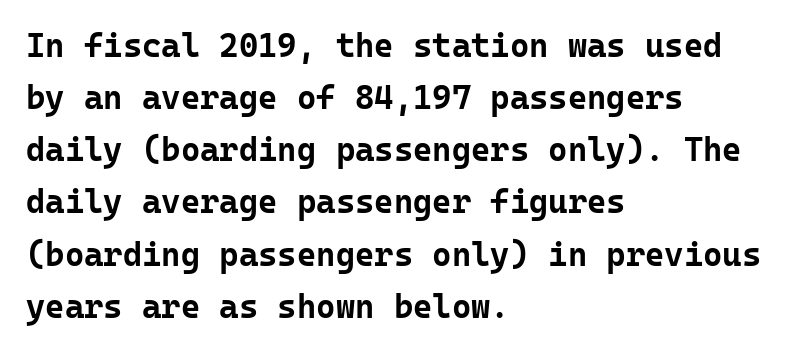
{"serif": "no", "italic": "no", "bold": "yes", "weight": "bold", "width": "normal", "stroke_contrast": "low", "x_height": "medium", "monospaced": "yes", "underline": "no", "align": "left", "line_spacing": "normal", "line_spacing_ratio": 1.58, "letter_spacing": "normal", "letter_spacing_em": 0.0, "glyph_px": 33}
